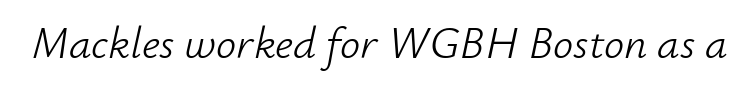
No extra ink here — the face is not bold. Every character sits at an angle, as italics do. Spacing verdict: proportional, widths tailored to each character. Tracking here is standard; glyphs follow each other at the usual distance. Only glyphs here, with clear space below each row.
